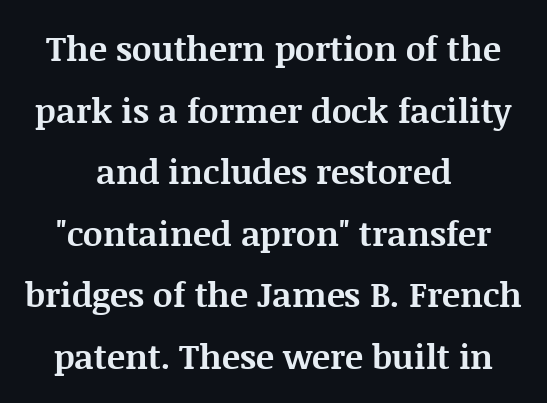
{"serif": "yes", "italic": "no", "bold": "yes", "weight": "bold", "width": "normal", "stroke_contrast": "medium", "x_height": "large", "monospaced": "no", "underline": "no", "align": "center", "line_spacing_ratio": 1.81, "letter_spacing": "normal", "letter_spacing_em": 0.0, "glyph_px": 34}
